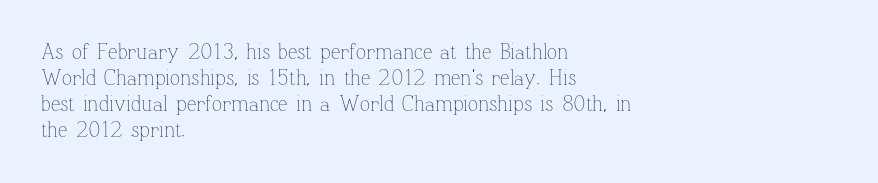
The typography opts for an upright posture over an oblique one. Unmarked baselines from the first word to the last. Students, note that the glyphs here touch the page at normal intervals. Which margin do the lines hug? The left one — the right edge is uneven. The typesetting does not lean heavy: it is not bold.
